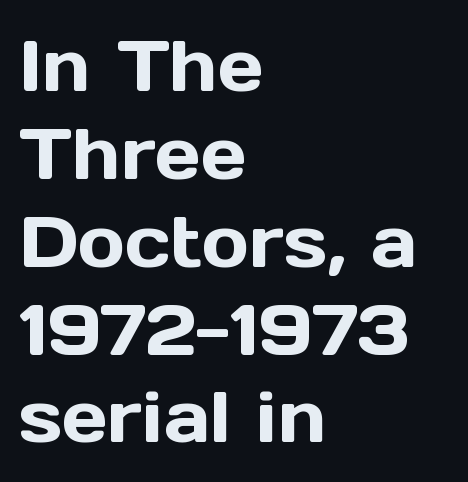
{"serif": "no", "italic": "no", "width": "normal", "x_height": "medium", "monospaced": "no", "underline": "no", "align": "left", "line_spacing_ratio": 1.22, "letter_spacing": "normal", "letter_spacing_em": 0.0, "glyph_px": 72}
